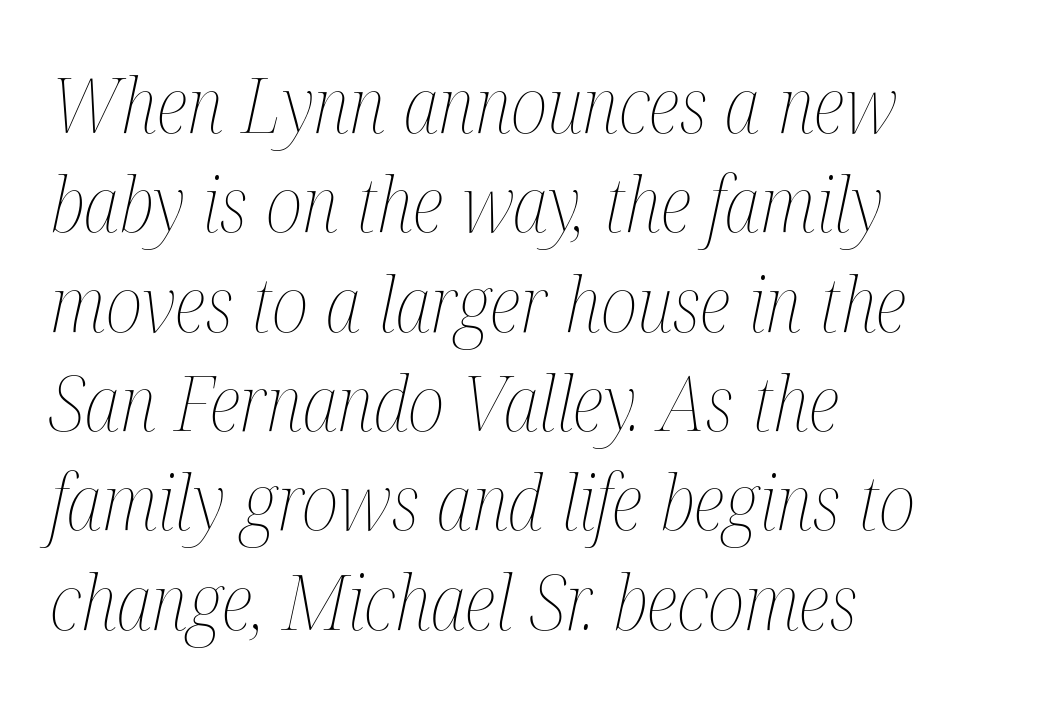
What's the leading like? Ordinary, nothing unusual. Is this a fixed-width face? No — the glyphs have proportional, varying widths. There's an unmistakable incline to the writing here. Students, note that the glyphs here touch the page at normal intervals. The characters are drawn with everyday or finer stroke widths. If you drew a ruler down the left edge, every line would touch it.
